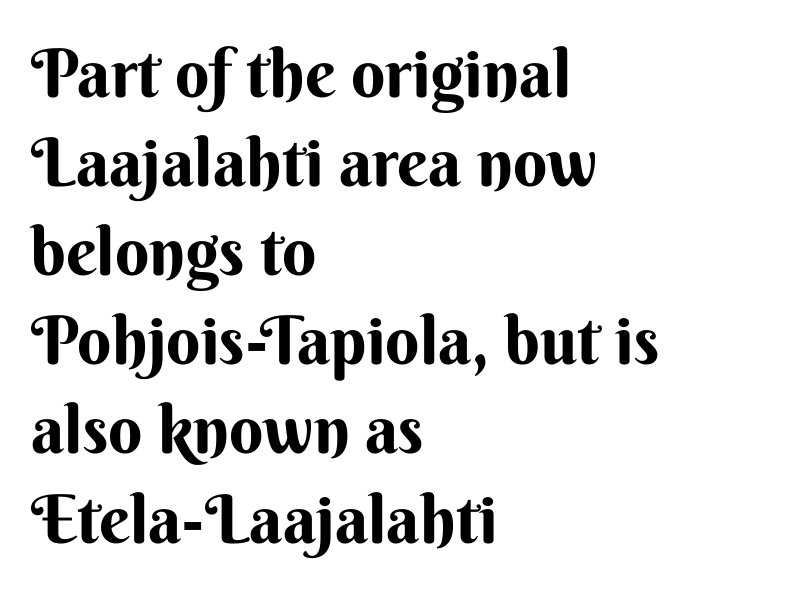
The image shows 67 px sans-serif type, upright; set left-aligned, normal line spacing (1.33x), normal letter spacing, not underlined; medium stroke contrast and a small x-height.
